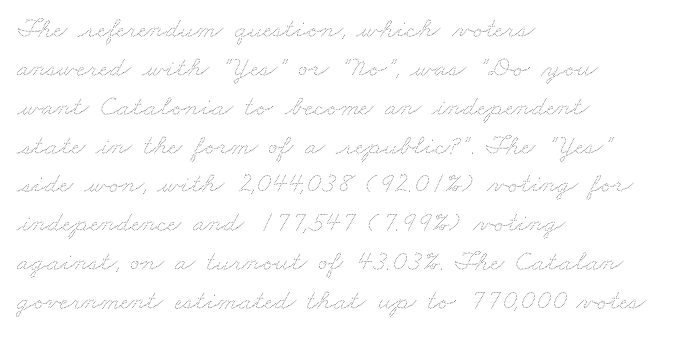
{"bold": "no", "weight": "thin", "width": "wide", "stroke_contrast": "medium", "x_height": "small", "monospaced": "no", "underline": "no", "align": "left", "line_spacing": "normal", "line_spacing_ratio": 1.34, "letter_spacing": "normal", "letter_spacing_em": 0.0, "glyph_px": 29}
